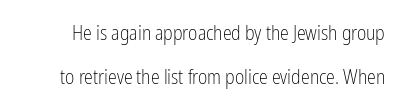
Q: Is the text bold? A: No.
Q: Is the text italic (slanted)? A: No, it is upright.
Q: Is the text underlined? A: No.
Q: Is the spacing between letters normal or unusually wide? A: Normal.
Q: Is the spacing between lines tight, normal or loose? A: Loose.
